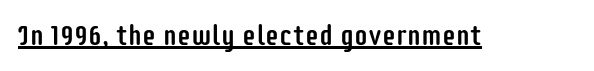
{"serif": "no", "italic": "no", "width": "condensed", "stroke_contrast": "low", "x_height": "large", "monospaced": "no", "underline": "yes", "letter_spacing": "normal", "letter_spacing_em": 0.0, "glyph_px": 28}
